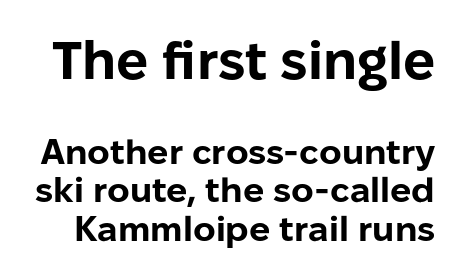
The image shows 53 px bold sans-serif type, upright; set tight line spacing (1.1x), normal letter spacing, not underlined; the first (top) block is 1.51x larger; low stroke contrast and a medium x-height.
